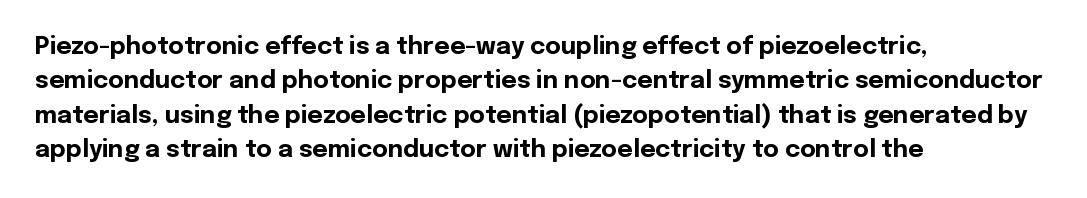
Q: Is the text bold? A: Yes.
Q: Is the text italic (slanted)? A: No, it is upright.
Q: Is the text underlined? A: No.
Q: How is the paragraph aligned? A: Left-aligned.
Q: Is the spacing between letters normal or unusually wide? A: Normal.
Q: Is the spacing between lines tight, normal or loose? A: Normal.
